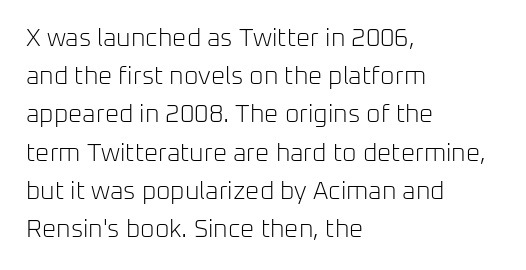
The glyphs are unaccompanied by any horizontal stroke below them. Posture: vertical. These lines keep a tight, regular rhythm from letter to letter. Interline gaps are of average width in this sample. The paragraph shown leans on its left margin.
